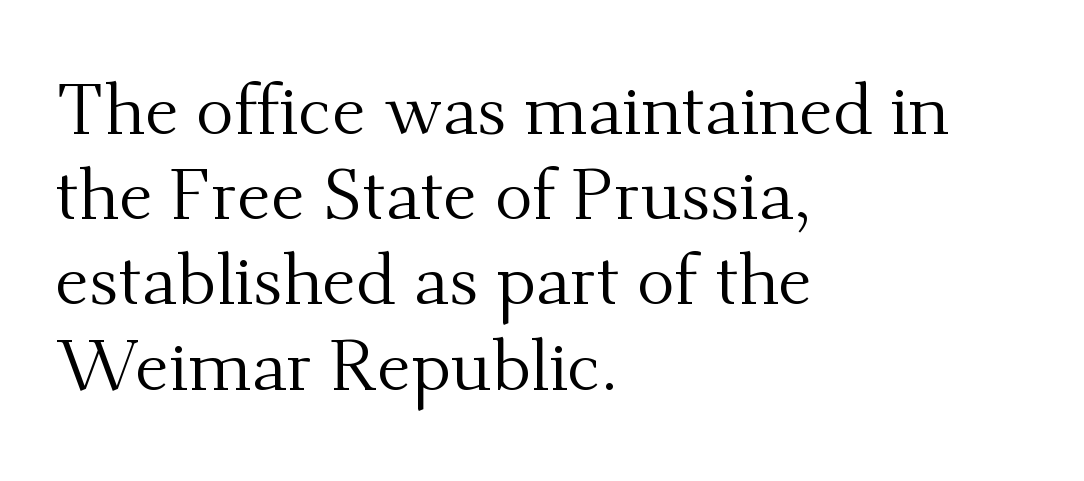
Alignment: flush left. The type family on display is of the serif kind. The lettering stays uniformly vertical, giving the passage a roman look. The string is rendered with underlining switched off.
